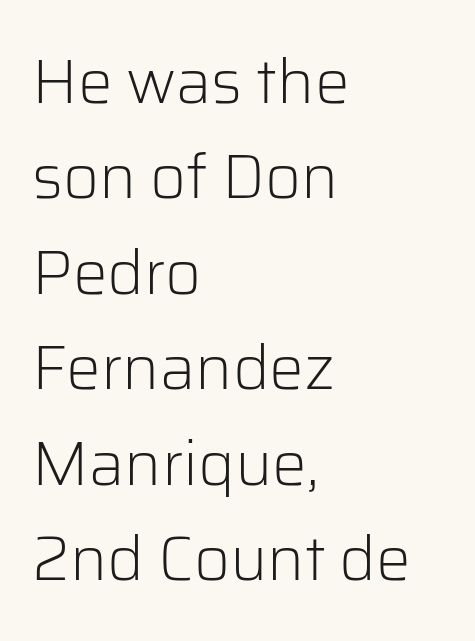
Q: Is the text bold? A: No.
Q: Is the text italic (slanted)? A: No, it is upright.
Q: Is the typeface a serif or a sans-serif typeface? A: Sans-serif.
Q: Is the text underlined? A: No.
Q: How is the paragraph aligned? A: Left-aligned.
Q: Is the spacing between letters normal or unusually wide? A: Normal.
Q: Is the spacing between lines tight, normal or loose? A: Normal.
Q: Width (condensed, normal, or wide)? A: Normal.
Q: Stroke contrast? A: Low.
Q: x-height? A: Medium.
Q: Monospaced? A: No.
